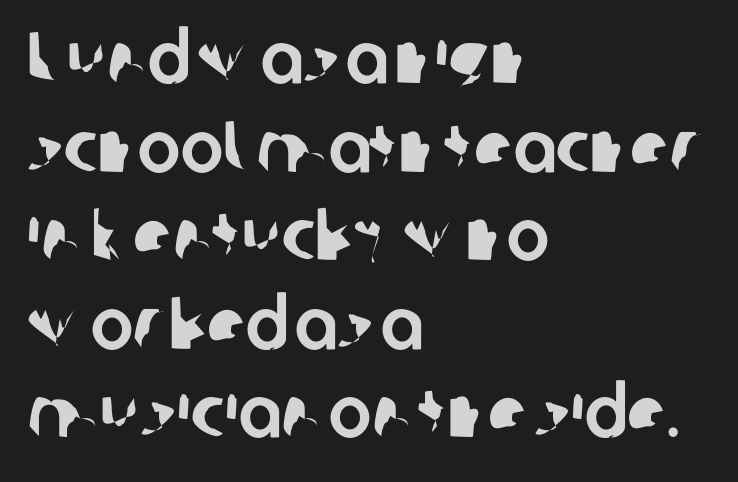
Q: Is the typeface a serif or a sans-serif typeface? A: Sans-serif.
Q: Is the text underlined? A: No.
Q: How is the paragraph aligned? A: Left-aligned.
Q: Is the spacing between letters normal or unusually wide? A: Normal.
Q: Width (condensed, normal, or wide)? A: Normal.
Q: Stroke contrast? A: Low.
Q: x-height? A: Medium.
Q: Monospaced? A: No.
